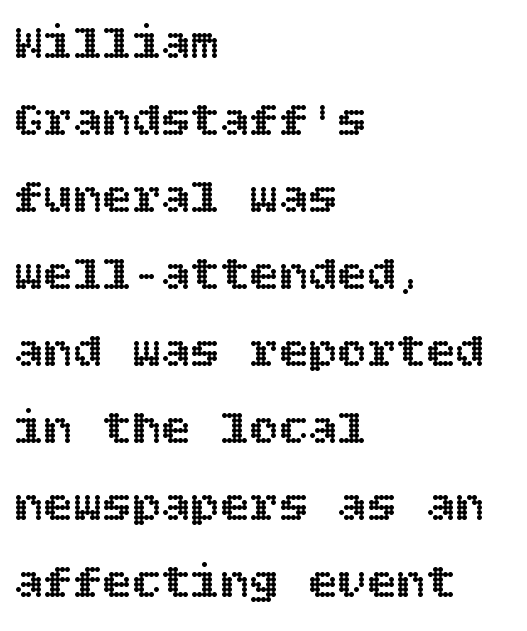
The image shows 49 px text type, upright; set left-aligned, normal line spacing (1.57x), normal letter spacing, not underlined; a large x-height.
